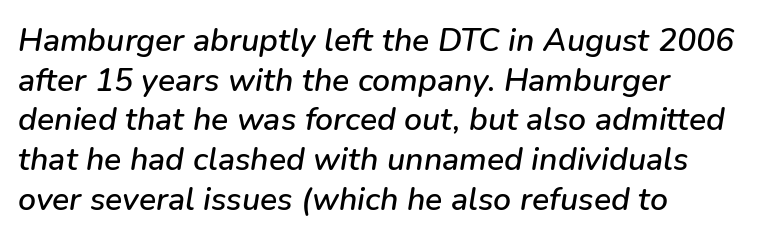
The image shows 32 px text type, italic (leaning right); set left-aligned, line spacing 1.24x, normal letter spacing, not underlined; low stroke contrast and a medium x-height.
